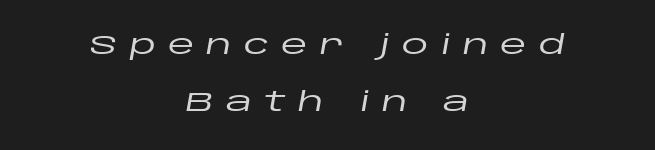
Q: Is the text italic (slanted)? A: Yes, it leans right by about 10 degrees.
Q: Is the text underlined? A: No.
Q: How is the paragraph aligned? A: Centered.
Q: Is the spacing between letters normal or unusually wide? A: Unusually wide.
Q: Is the spacing between lines tight, normal or loose? A: Loose.
